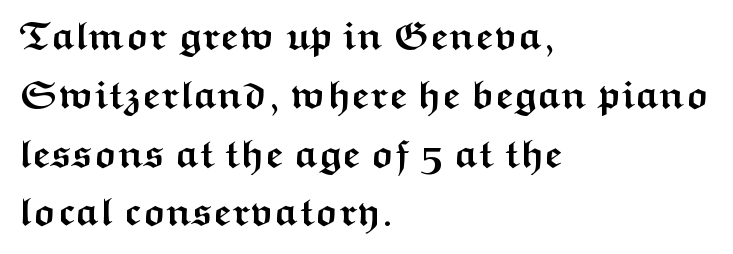
{"serif": "no", "italic": "no", "bold": "yes", "weight": "semibold", "width": "wide", "stroke_contrast": "medium", "x_height": "medium", "monospaced": "no", "underline": "no", "align": "left", "line_spacing": "normal", "line_spacing_ratio": 1.47, "letter_spacing": "normal", "letter_spacing_em": 0.0, "glyph_px": 40}
